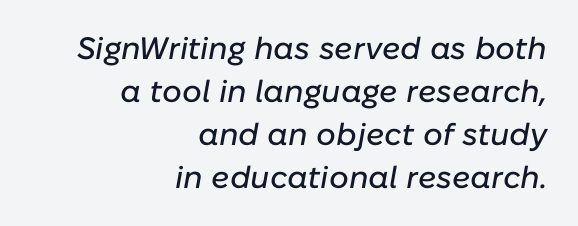
The image shows 31 px text type, italic (leaning right); set right-aligned, normal line spacing (1.39x), normal letter spacing, not underlined; low stroke contrast and a medium x-height.
